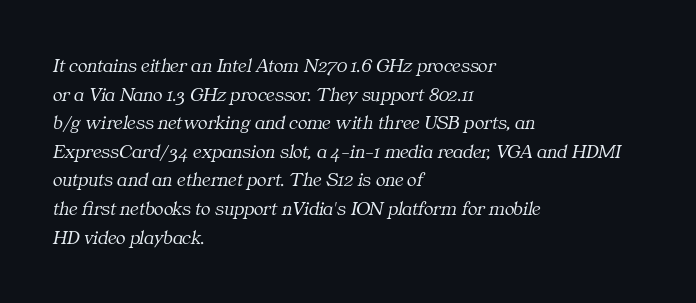
{"italic": "yes", "lean": "right", "slant_degrees": 11, "bold": "no", "underline": "no", "align": "left", "line_spacing": "normal", "line_spacing_ratio": 1.43, "letter_spacing": "normal", "letter_spacing_em": 0.0, "glyph_px": 20}
